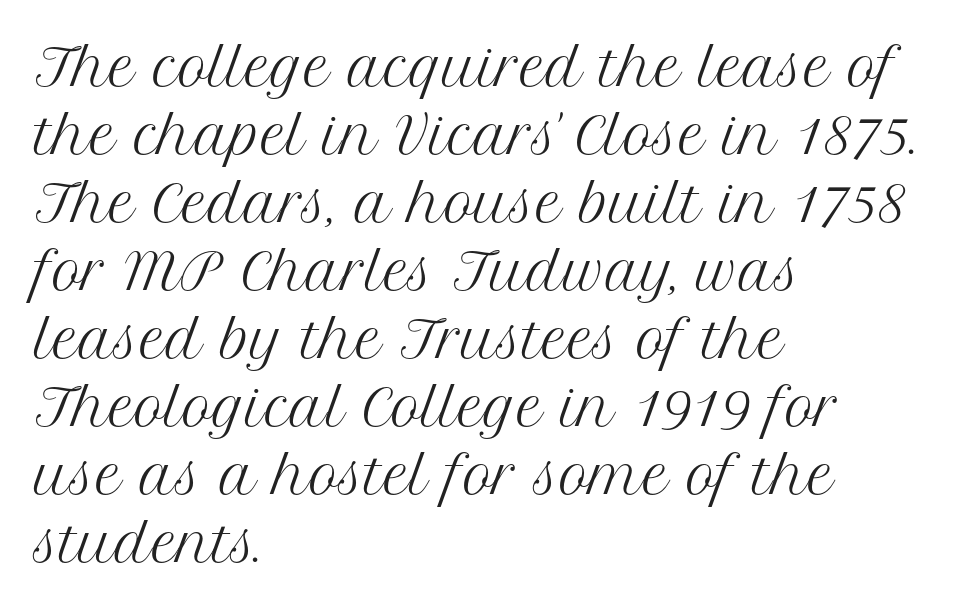
The image shows 50 px regular-weight serif type; set left-aligned, normal line spacing (1.36x), normal letter spacing, not underlined; medium stroke contrast and a medium x-height.
